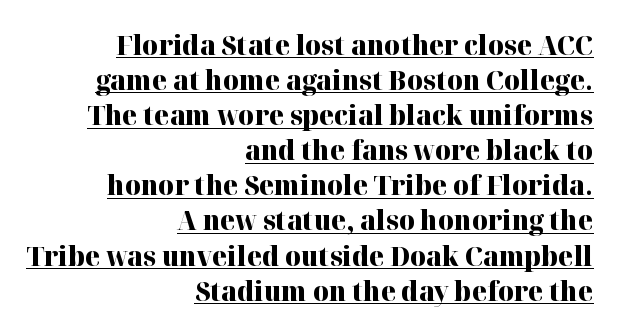
Reading down the column, the eye jumps a familiar distance to each next line. The gaps between neighbouring characters are ordinary and unremarkable. Each line of the rendering has a horizontal stroke beneath the glyphs. This sample is right-justified, so line beginnings fall wherever the words allow.
